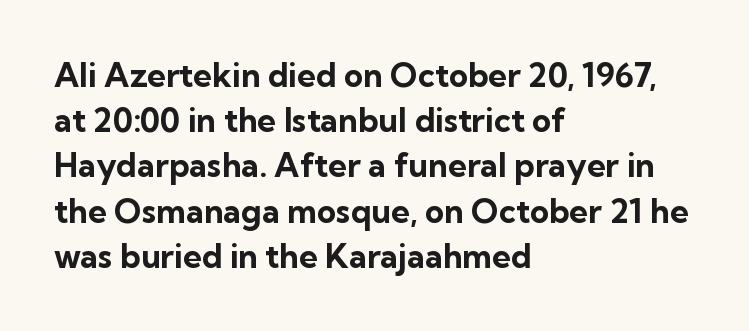
Q: Is the text bold? A: Yes.
Q: Is the text italic (slanted)? A: No, it is upright.
Q: Is the typeface a serif or a sans-serif typeface? A: Sans-serif.
Q: Is the text underlined? A: No.
Q: How is the paragraph aligned? A: Left-aligned.
Q: Is the spacing between letters normal or unusually wide? A: Normal.
Q: Is the spacing between lines tight, normal or loose? A: Normal.
Q: Width (condensed, normal, or wide)? A: Normal.
Q: Stroke contrast? A: Low.
Q: x-height? A: Medium.
Q: Monospaced? A: No.
